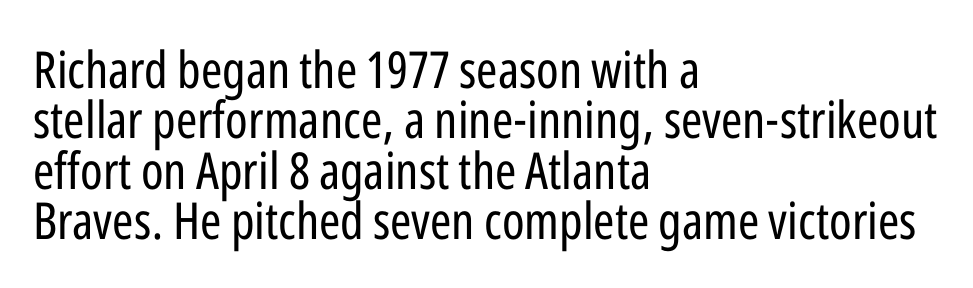
Q: Is the text bold? A: No.
Q: Is the text italic (slanted)? A: No, it is upright.
Q: Is the typeface a serif or a sans-serif typeface? A: Sans-serif.
Q: Is the text underlined? A: No.
Q: How is the paragraph aligned? A: Left-aligned.
Q: Is the spacing between letters normal or unusually wide? A: Normal.
Q: Is the spacing between lines tight, normal or loose? A: Tight.
Q: Width (condensed, normal, or wide)? A: Condensed.
Q: Stroke contrast? A: Low.
Q: x-height? A: Medium.
Q: Monospaced? A: No.
